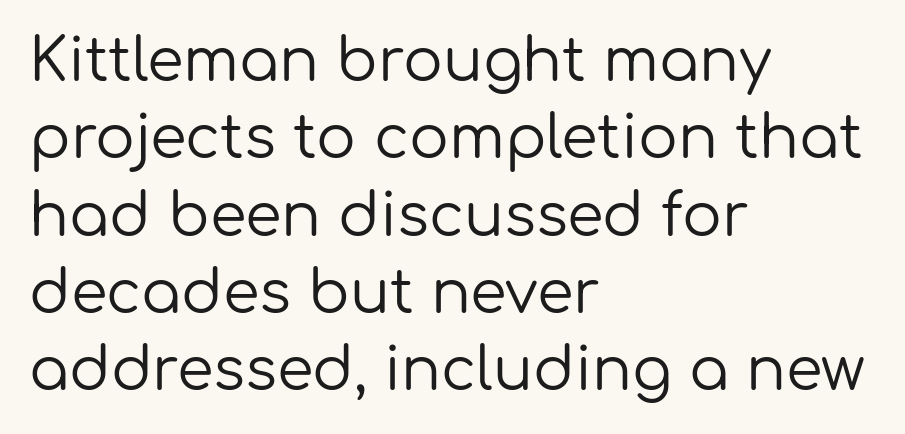
Q: Is the text bold? A: No.
Q: Is the text italic (slanted)? A: No, it is upright.
Q: Is the typeface a serif or a sans-serif typeface? A: Sans-serif.
Q: Is the text underlined? A: No.
Q: How is the paragraph aligned? A: Left-aligned.
Q: Is the spacing between letters normal or unusually wide? A: Normal.
Q: Is the spacing between lines tight, normal or loose? A: Normal.
Q: Width (condensed, normal, or wide)? A: Normal.
Q: Stroke contrast? A: Low.
Q: x-height? A: Medium.
Q: Monospaced? A: No.
